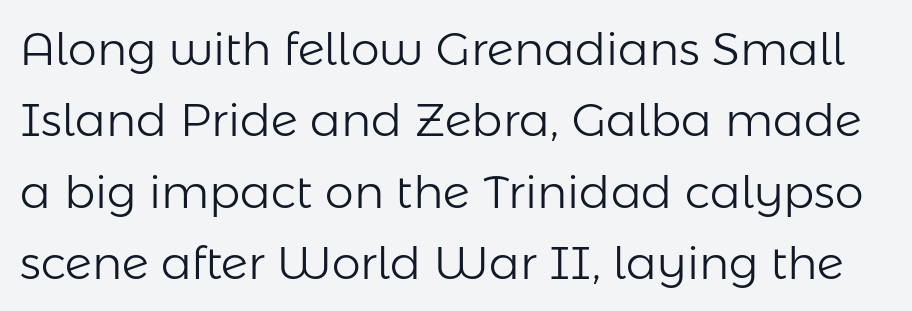
{"serif": "no", "italic": "no", "bold": "no", "weight": "light", "width": "normal", "stroke_contrast": "low", "x_height": "medium", "monospaced": "no", "underline": "no", "line_spacing": "normal", "line_spacing_ratio": 1.55, "letter_spacing": "normal", "letter_spacing_em": 0.0, "glyph_px": 46}
